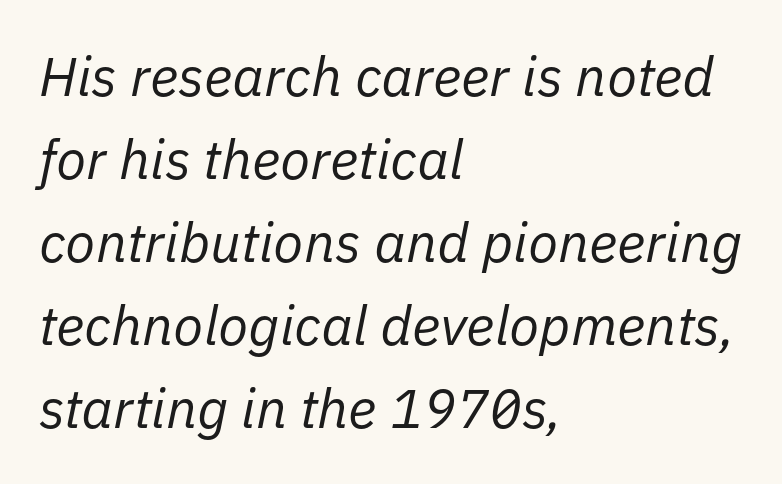
{"italic": "yes", "lean": "right", "slant_degrees": 11, "bold": "no", "weight": "regular", "width": "normal", "stroke_contrast": "low", "x_height": "medium", "monospaced": "no", "underline": "no", "align": "left", "line_spacing": "normal", "line_spacing_ratio": 1.51, "letter_spacing": "normal", "letter_spacing_em": 0.0, "glyph_px": 55}
